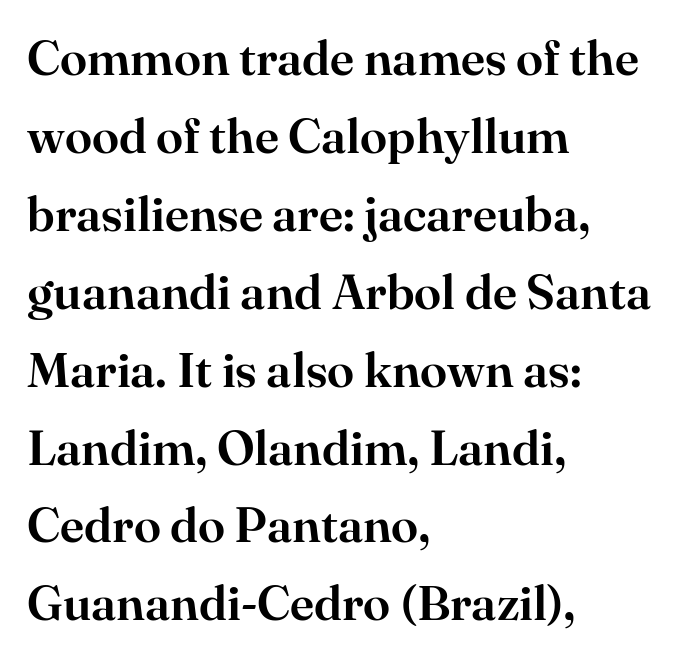
{"serif": "yes", "italic": "no", "width": "normal", "stroke_contrast": "high", "x_height": "small", "monospaced": "no", "underline": "no", "align": "left", "line_spacing": "normal", "line_spacing_ratio": 1.59, "letter_spacing": "normal", "letter_spacing_em": 0.0, "glyph_px": 49}
